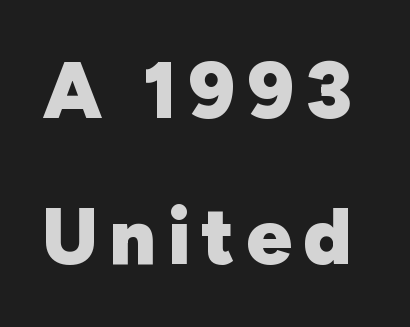
A typesetter would label this face a sans. The rendering uses a bold face; every stroke is thick and dark. Characters remain perfectly vertical along every line. The letters advance in unequal steps, a hallmark of proportional type. Descenders are the only things crossing below the line.
